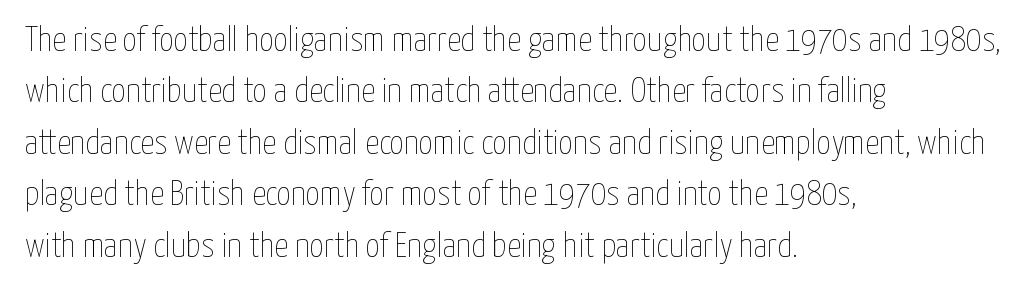
Q: Is the text bold? A: No.
Q: Is the text italic (slanted)? A: No, it is upright.
Q: Is the text underlined? A: No.
Q: How is the paragraph aligned? A: Left-aligned.
Q: Is the spacing between letters normal or unusually wide? A: Normal.
Q: Is the spacing between lines tight, normal or loose? A: Normal.
Q: Width (condensed, normal, or wide)? A: Condensed.
Q: Stroke contrast? A: Low.
Q: x-height? A: Medium.
Q: Monospaced? A: No.
